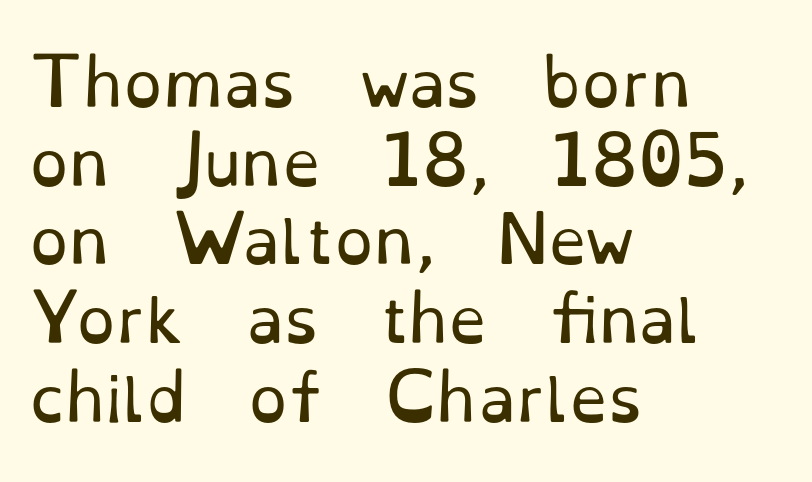
Inter-character spacing is left at the font's built-in metrics. Each new line begins a customary step beneath the previous one. Decoration check: the copy has no underline. Notice how the stems are strictly vertical — no italics here. The passage shown is typed in a proportional face where columns would drift.
